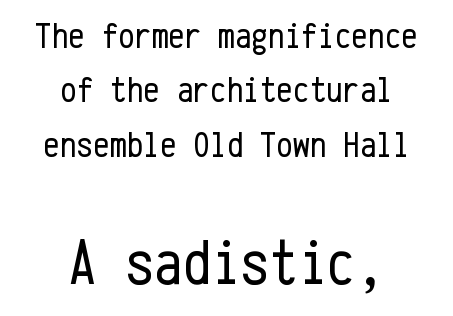
The image shows 64 px regular-weight, condensed sans-serif type, upright, monospaced; set centered, normal line spacing (1.47x), normal letter spacing, not underlined; the second (bottom) block is 1.73x larger; low stroke contrast and a medium x-height.
